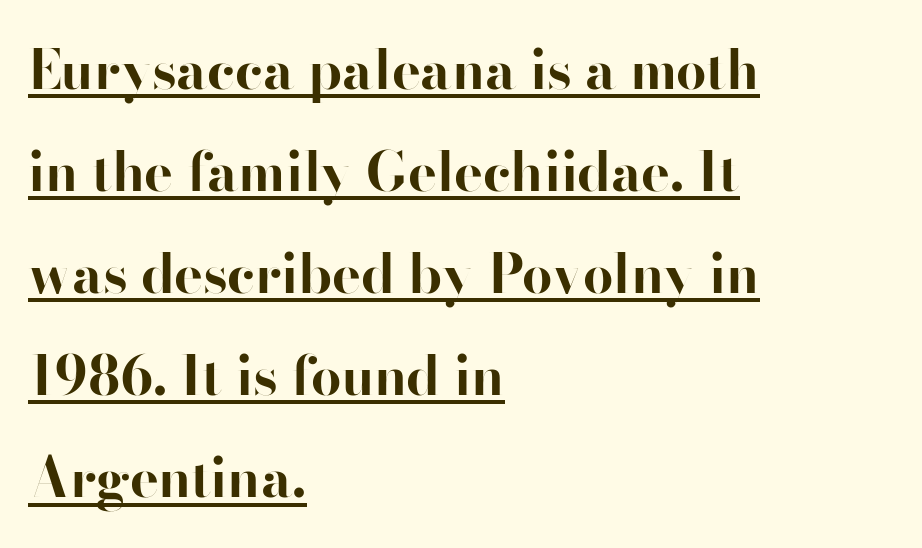
Q: Is the text bold? A: Yes.
Q: Is the text italic (slanted)? A: No, it is upright.
Q: Is the typeface a serif or a sans-serif typeface? A: Sans-serif.
Q: Is the text underlined? A: Yes.
Q: How is the paragraph aligned? A: Left-aligned.
Q: Is the spacing between letters normal or unusually wide? A: Normal.
Q: Width (condensed, normal, or wide)? A: Normal.
Q: Stroke contrast? A: High.
Q: x-height? A: Small.
Q: Monospaced? A: No.
